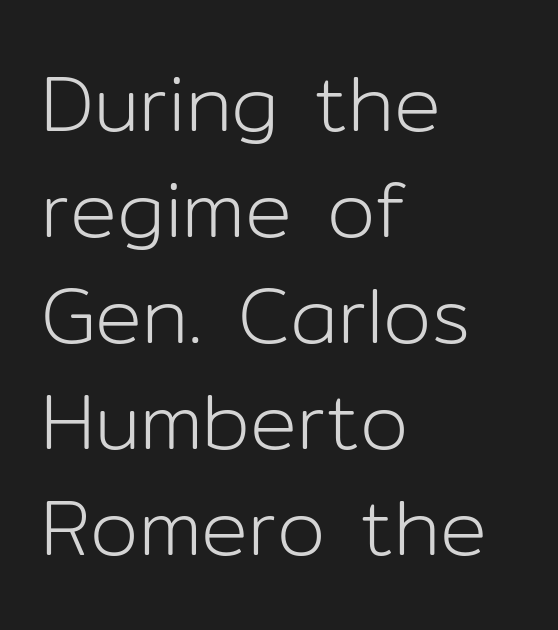
The image shows 78 px light sans-serif type, upright; set left-aligned, normal line spacing (1.36x), normal letter spacing, not underlined; low stroke contrast and a medium x-height.
